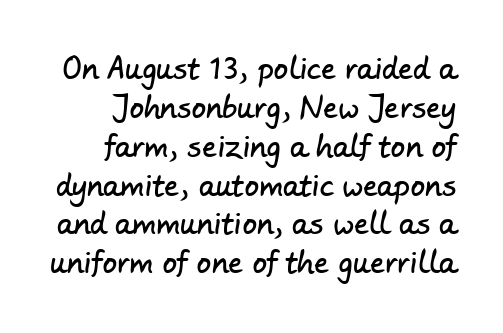
Q: Is the typeface a serif or a sans-serif typeface? A: Sans-serif.
Q: Is the text underlined? A: No.
Q: Is the spacing between letters normal or unusually wide? A: Normal.
Q: Is the spacing between lines tight, normal or loose? A: Normal.
Q: Width (condensed, normal, or wide)? A: Normal.
Q: Stroke contrast? A: Low.
Q: x-height? A: Small.
Q: Monospaced? A: No.
